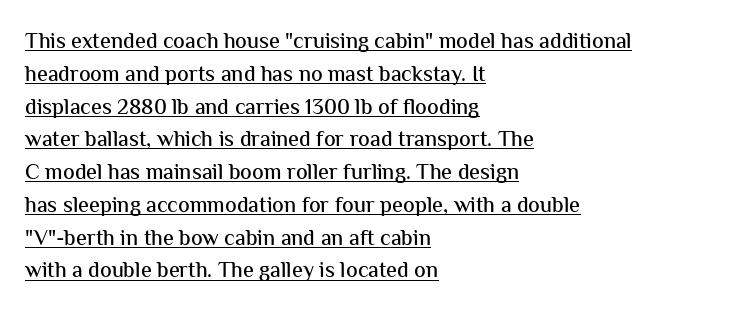
Each word holds together tightly as a unit, with standard inter-letter gaps. Somebody hit Ctrl+U on this one — the words are underlined. Is there any slant? The stems are plumb. Reading down the column, the eye jumps a familiar distance to each next line. Leftover space on each line is placed entirely after the last word.
